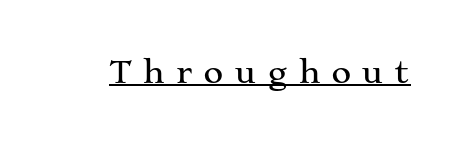
Someone cranked the tracking dial way up on this one. Every word sits above its own underline. Are there feet on the stems? There are — it's a serif. The type sits square on the baseline with zero lean.
